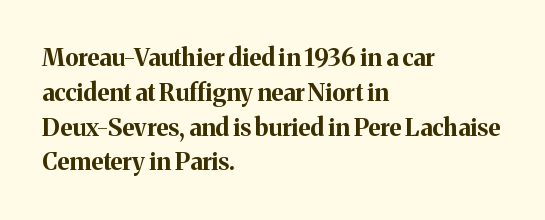
{"italic": "no", "bold": "yes", "underline": "no", "align": "left", "line_spacing": "normal", "line_spacing_ratio": 1.45, "letter_spacing": "normal", "letter_spacing_em": 0.0, "glyph_px": 24}
